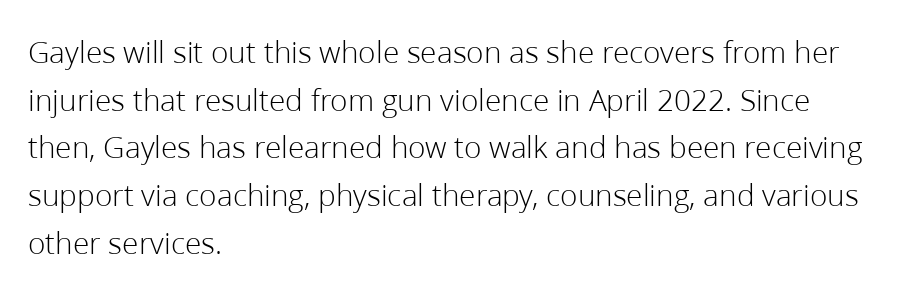
Q: Is the text bold? A: No.
Q: Is the text italic (slanted)? A: No, it is upright.
Q: Is the typeface a serif or a sans-serif typeface? A: Sans-serif.
Q: Is the text underlined? A: No.
Q: How is the paragraph aligned? A: Left-aligned.
Q: Is the spacing between letters normal or unusually wide? A: Normal.
Q: Is the spacing between lines tight, normal or loose? A: Normal.
Q: Width (condensed, normal, or wide)? A: Normal.
Q: Stroke contrast? A: Low.
Q: x-height? A: Medium.
Q: Monospaced? A: No.
